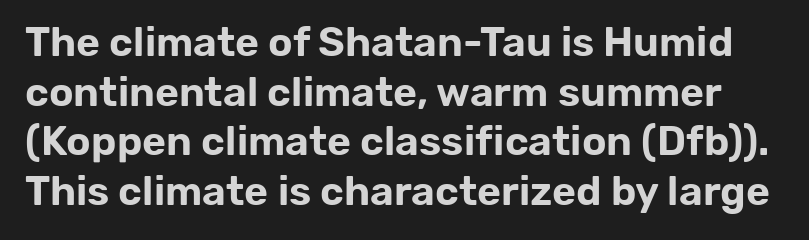
Default kerning and tracking; the words read as compact shapes. Do the characters align in a grid? No, the font is proportional. A typesetter would mark this as roman, not italic. This is sans-serif lettering, the kind often seen on screens and signage.
